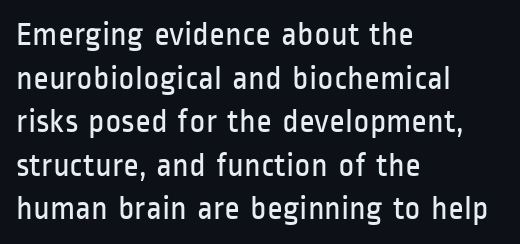
Italic? Not at all — the glyphs are vertical. Each letter's strokes conclude bluntly, with no projecting serifs. Heaviness? Minimal to ordinary, like unemphasized prose. Glance below the letters and you will spot only blank space. One-word summary of the alignment: left.
